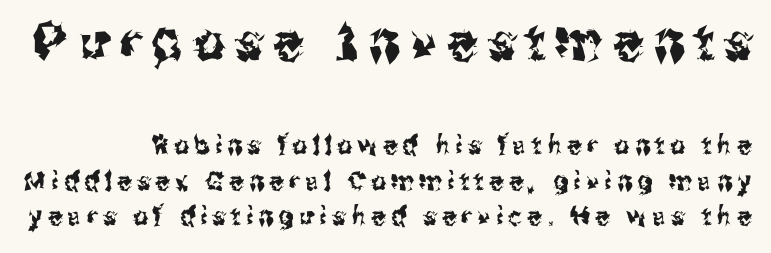
The image shows 53 px condensed sans-serif type, upright; set normal line spacing (1.36x), unusually wide letter spacing (+0.21 em), not underlined; the first (top) block is 2.04x larger; medium stroke contrast and a medium x-height.
